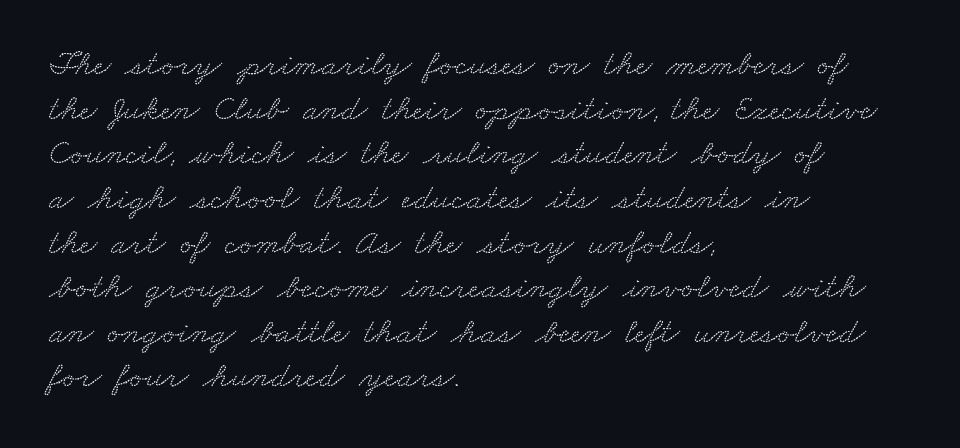
The passage shown is typeset with a serif family. You could not count columns in this text — the font is proportionally spaced. Where is the straight margin? On the left. Words appear dense and cohesive because spacing is normal. Words float on clear page, feet unadorned.
